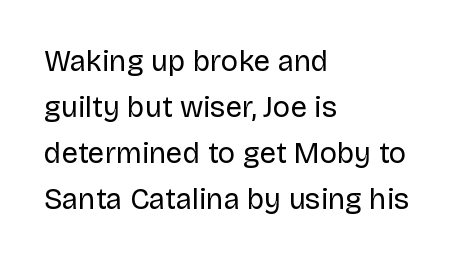
{"serif": "no", "italic": "no", "bold": "no", "weight": "regular", "width": "normal", "stroke_contrast": "low", "x_height": "large", "monospaced": "no", "underline": "no", "align": "left", "line_spacing": "normal", "line_spacing_ratio": 1.59, "letter_spacing": "normal", "letter_spacing_em": 0.0, "glyph_px": 29}
